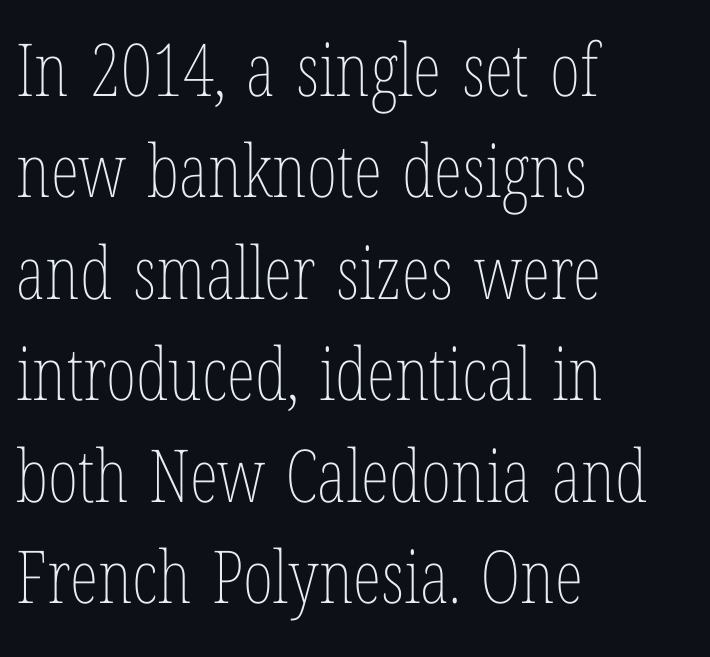
Weight class: somewhere from thin through regular. Rule under the text: the space is simply empty. Successive baselines arrive at the customary interval. Notice how the passage keeps a crisp vertical edge on the left only. Looks like regular typesetting: each glyph gets only the width it needs.
